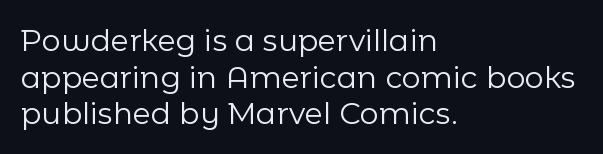
Q: Is the text bold? A: No.
Q: Is the text italic (slanted)? A: No, it is upright.
Q: Is the typeface a serif or a sans-serif typeface? A: Sans-serif.
Q: Is the text underlined? A: No.
Q: How is the paragraph aligned? A: Left-aligned.
Q: Is the spacing between letters normal or unusually wide? A: Normal.
Q: Width (condensed, normal, or wide)? A: Normal.
Q: Stroke contrast? A: Low.
Q: x-height? A: Medium.
Q: Monospaced? A: No.
